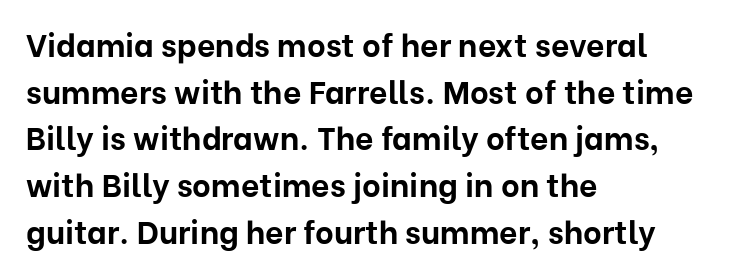
The image shows 32 px bold sans-serif type, upright; set left-aligned, normal line spacing (1.46x), normal letter spacing, not underlined; low stroke contrast and a medium x-height.
